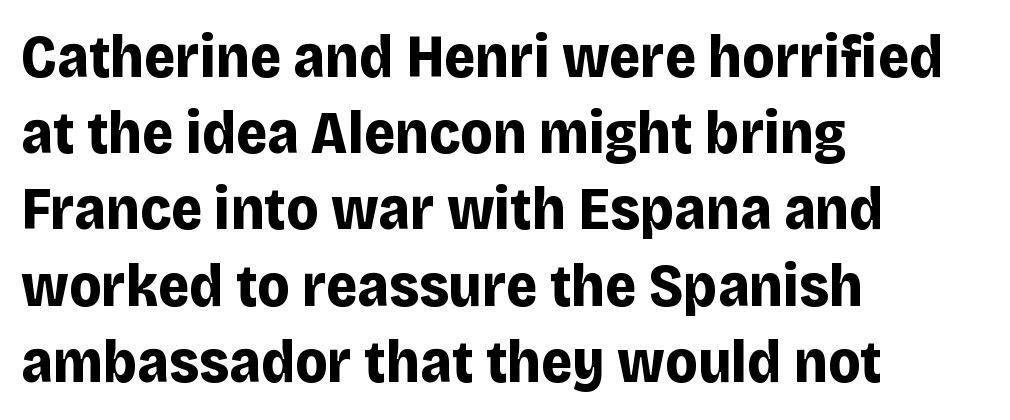
Q: Is the text bold? A: Yes.
Q: Is the text italic (slanted)? A: No, it is upright.
Q: Is the typeface a serif or a sans-serif typeface? A: Sans-serif.
Q: Is the text underlined? A: No.
Q: How is the paragraph aligned? A: Left-aligned.
Q: Is the spacing between letters normal or unusually wide? A: Normal.
Q: Is the spacing between lines tight, normal or loose? A: Normal.
Q: Width (condensed, normal, or wide)? A: Normal.
Q: Stroke contrast? A: Low.
Q: x-height? A: Large.
Q: Monospaced? A: No.
